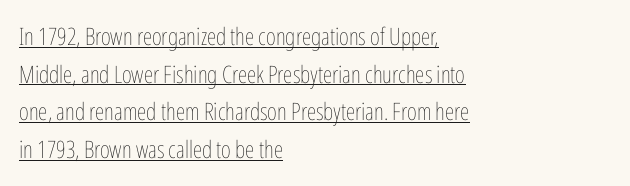
These lines stack with their left ends in a neat column. Italic: no, the glyphs are upright roman. Regular leading. The string is rendered with underlining switched on. The characters are drawn with everyday or finer stroke widths.
